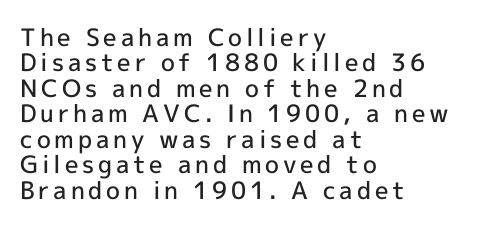
The image shows 24 px text type, upright; set left-aligned, tight line spacing (1.06x), not underlined.
